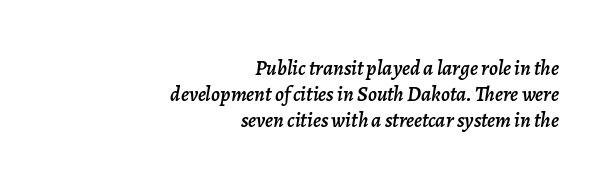
The image shows 21 px text type, italic (leaning right); set right-aligned, line spacing 1.24x, normal letter spacing, not underlined.
